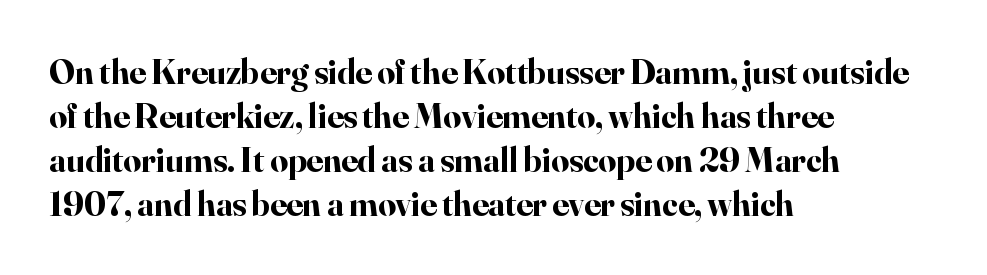
The image shows 35 px bold serif type, upright; set left-aligned, normal line spacing (1.26x), normal letter spacing, not underlined; high stroke contrast and a small x-height.
